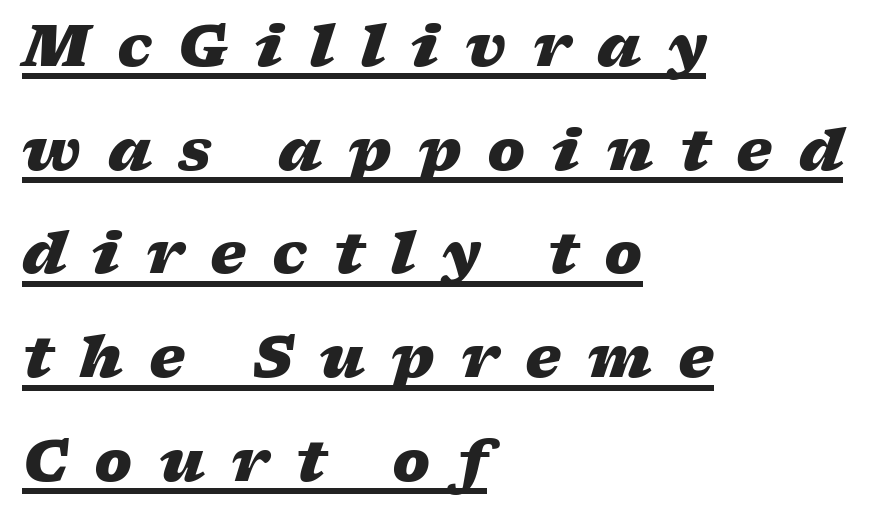
{"italic": "yes", "lean": "right", "slant_degrees": 17, "bold": "yes", "weight": "heavy", "width": "wide", "stroke_contrast": "low", "x_height": "medium", "monospaced": "no", "underline": "yes", "align": "left", "line_spacing_ratio": 1.82, "letter_spacing": "wide", "letter_spacing_em": 0.46, "glyph_px": 57}
